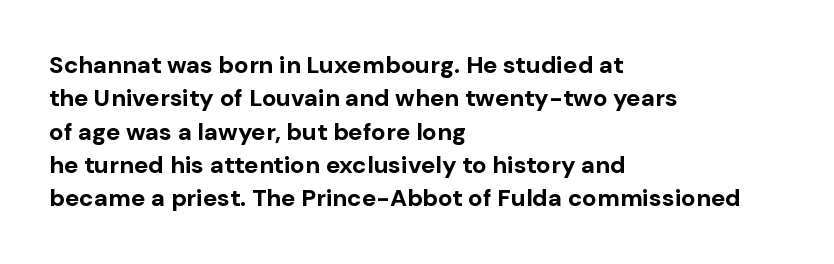
The image shows 24 px bold type, upright; set left-aligned, normal line spacing (1.39x), normal letter spacing, not underlined.
